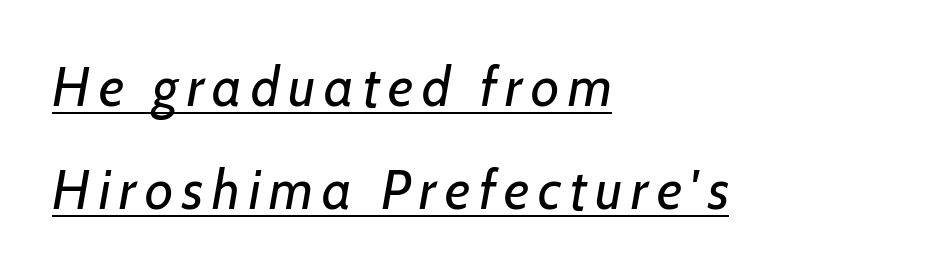
The image shows 55 px regular-weight type, italic (leaning right); set left-aligned, line spacing 1.87x, underlined; low stroke contrast and a medium x-height.
